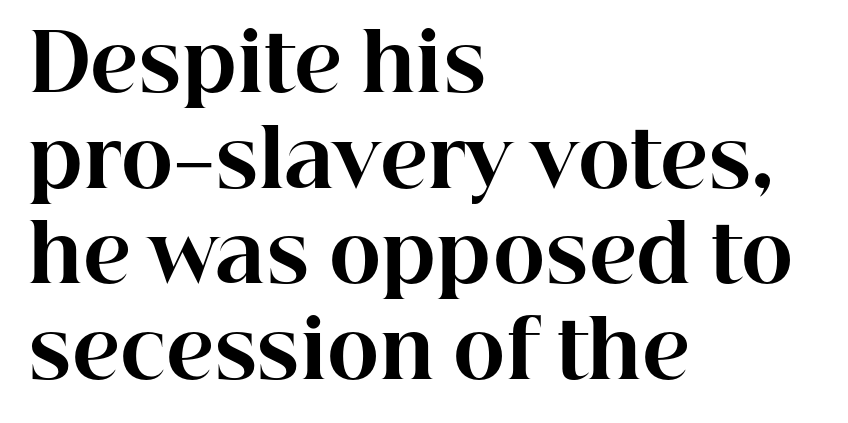
Q: Is the text bold? A: Yes.
Q: Is the text italic (slanted)? A: No, it is upright.
Q: Is the typeface a serif or a sans-serif typeface? A: Serif.
Q: Is the text underlined? A: No.
Q: How is the paragraph aligned? A: Left-aligned.
Q: Is the spacing between letters normal or unusually wide? A: Normal.
Q: Width (condensed, normal, or wide)? A: Normal.
Q: Stroke contrast? A: High.
Q: x-height? A: Medium.
Q: Monospaced? A: No.
